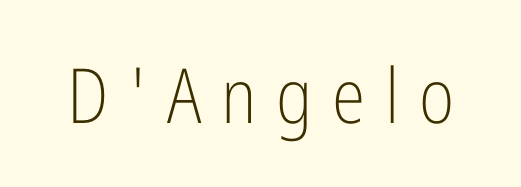
The image shows 76 px light, condensed sans-serif type, upright; set unusually wide letter spacing (+0.26 em), not underlined; low stroke contrast and a medium x-height.
